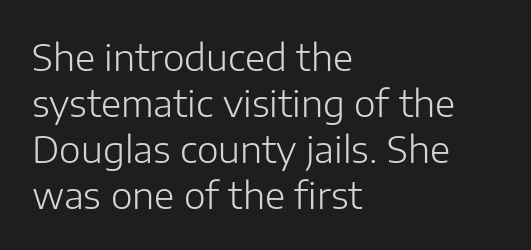
Ordinary non-slanted type is in use. These lines are set flush left with a ragged right edge. Here the designer chose a conventional face with non-uniform glyph widths. There is no visible air inserted between adjacent glyphs. The strokes are not fattened; the text isn't bold.
